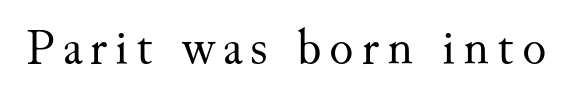
Q: Is the text bold? A: No.
Q: Is the text italic (slanted)? A: No, it is upright.
Q: Is the typeface a serif or a sans-serif typeface? A: Serif.
Q: Is the text underlined? A: No.
Q: Width (condensed, normal, or wide)? A: Normal.
Q: Stroke contrast? A: Medium.
Q: x-height? A: Small.
Q: Monospaced? A: No.
